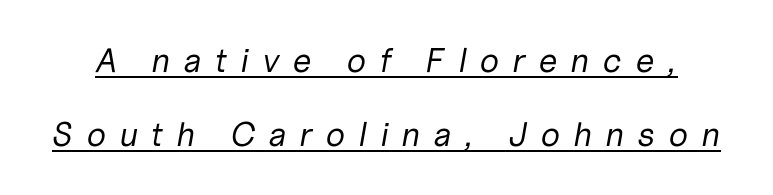
The image shows 34 px regular-weight type, italic (leaning right); set loose line spacing (2.19x), unusually wide letter spacing (+0.38 em), underlined; low stroke contrast and a medium x-height.
